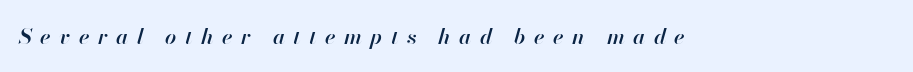
Q: Is the text bold? A: Semi-bold.
Q: Is the text italic (slanted)? A: Yes, it leans right by about 13 degrees.
Q: Is the text underlined? A: No.
Q: Is the spacing between letters normal or unusually wide? A: Unusually wide.
